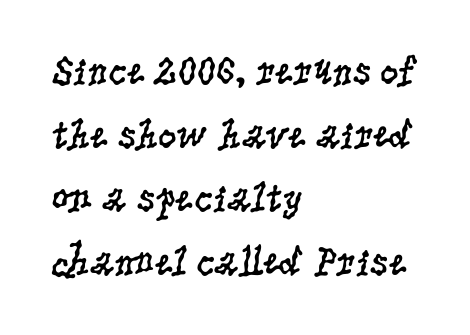
Quick note: underline off. The letterforms sit shoulder to shoulder at normal distance. This sample keeps an unexceptional amount of space between lines. You can tell from the footed stems that serif type was used.
